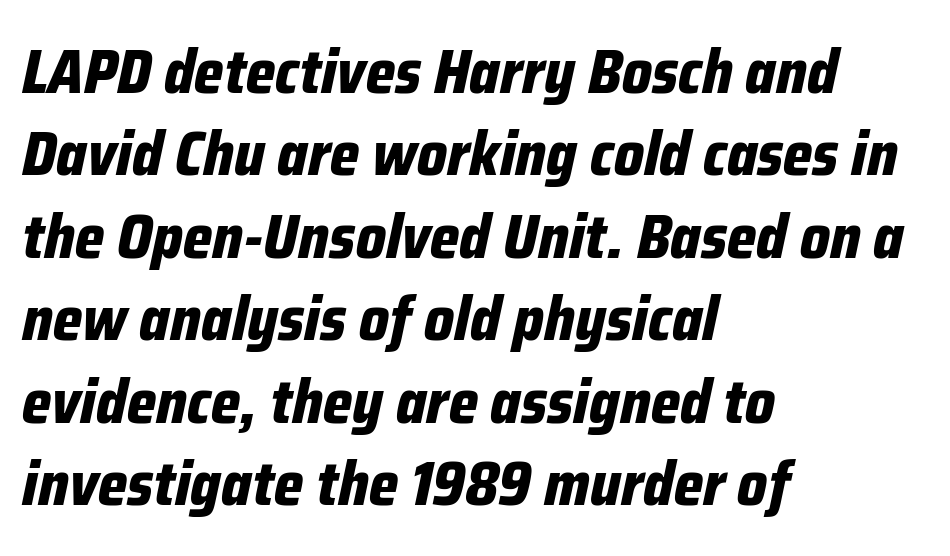
Q: Is the text bold? A: Yes.
Q: Is the text italic (slanted)? A: Yes, it leans right by about 12 degrees.
Q: Is the text underlined? A: No.
Q: How is the paragraph aligned? A: Left-aligned.
Q: Is the spacing between letters normal or unusually wide? A: Normal.
Q: Is the spacing between lines tight, normal or loose? A: Normal.
Q: Width (condensed, normal, or wide)? A: Condensed.
Q: Stroke contrast? A: Low.
Q: x-height? A: Medium.
Q: Monospaced? A: No.
